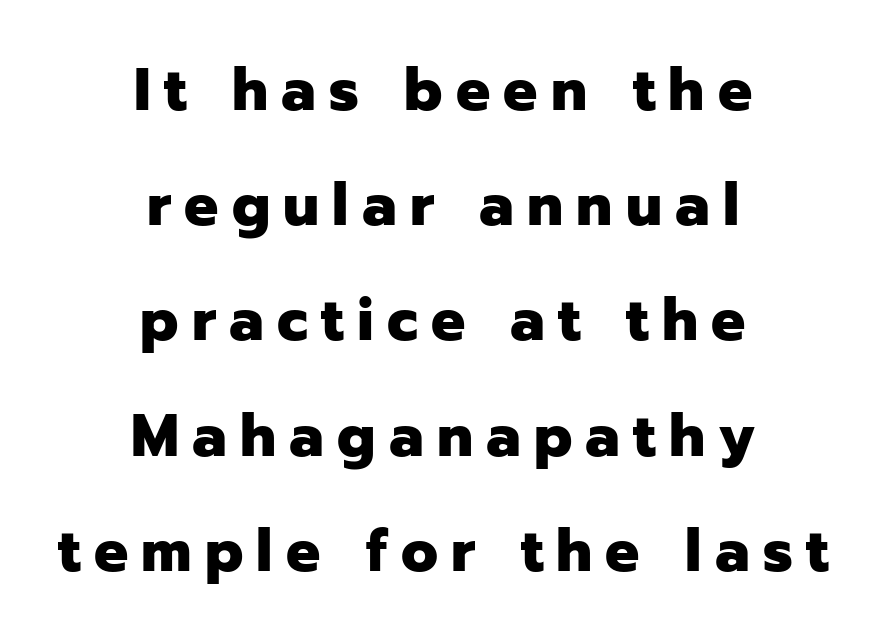
The image shows 60 px heavy sans-serif type, upright; set centered, loose line spacing (1.92x), unusually wide letter spacing (+0.22 em), not underlined; low stroke contrast and a medium x-height.
